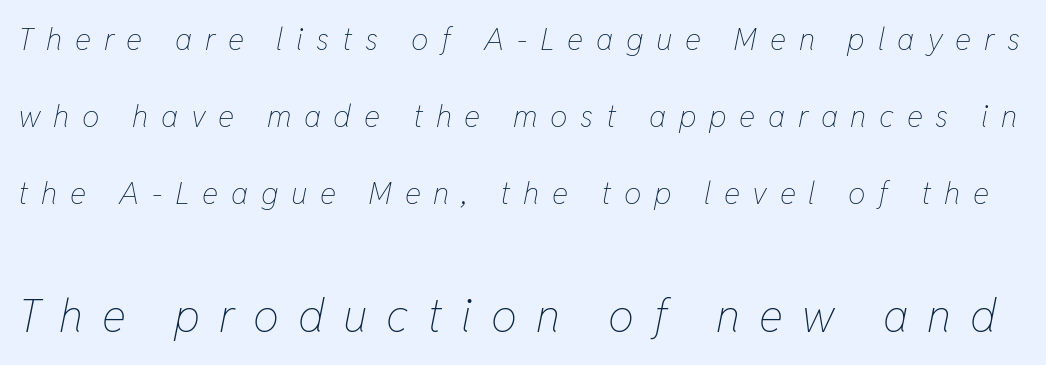
Q: Is the text bold? A: No.
Q: Is the text italic (slanted)? A: Yes, it leans right by about 11 degrees.
Q: Is the text underlined? A: No.
Q: Is the spacing between letters normal or unusually wide? A: Unusually wide.
Q: Is the spacing between lines tight, normal or loose? A: Loose.
Q: Which block of text is set in a larger size, the first (top) or the second (bottom)? A: The second (bottom) one.
Q: Width (condensed, normal, or wide)? A: Condensed.
Q: Stroke contrast? A: Low.
Q: x-height? A: Medium.
Q: Monospaced? A: No.
